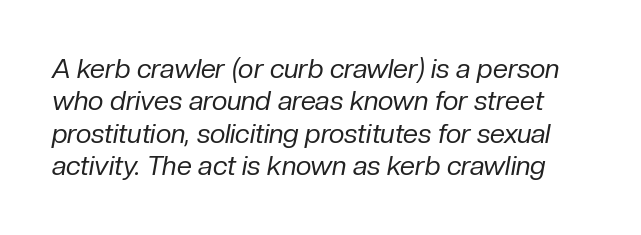
The weight tops out at a normal text grade. Tall strokes in this sample are angled rather than plumb. Spacing between characters is what you'd get straight out of the box. Words float on clear page, feet unadorned.
